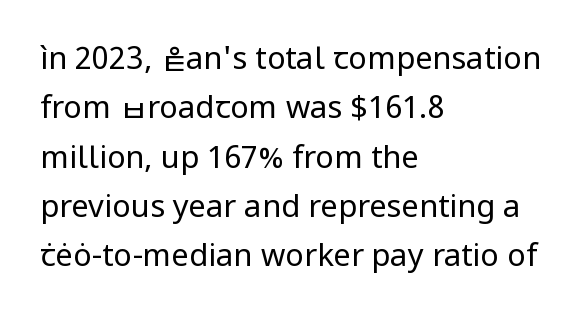
Q: Is the text bold? A: No.
Q: Is the text italic (slanted)? A: No, it is upright.
Q: Is the typeface a serif or a sans-serif typeface? A: Sans-serif.
Q: Is the text underlined? A: No.
Q: How is the paragraph aligned? A: Left-aligned.
Q: Is the spacing between letters normal or unusually wide? A: Normal.
Q: Is the spacing between lines tight, normal or loose? A: Normal.
Q: Width (condensed, normal, or wide)? A: Normal.
Q: Stroke contrast? A: Low.
Q: x-height? A: Medium.
Q: Monospaced? A: No.
